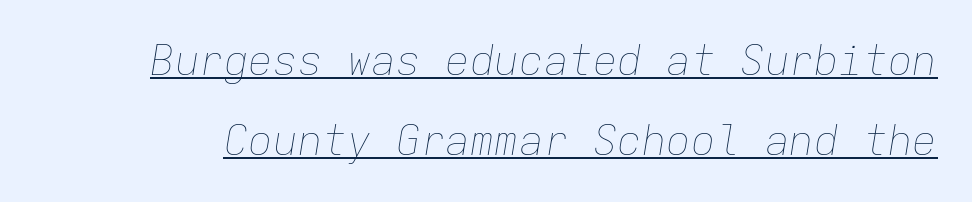
{"italic": "yes", "lean": "right", "slant_degrees": 9, "bold": "no", "weight": "thin", "width": "normal", "stroke_contrast": "low", "x_height": "medium", "monospaced": "yes", "underline": "yes", "line_spacing": "loose", "line_spacing_ratio": 1.94, "letter_spacing": "normal", "letter_spacing_em": 0.0, "glyph_px": 41}
